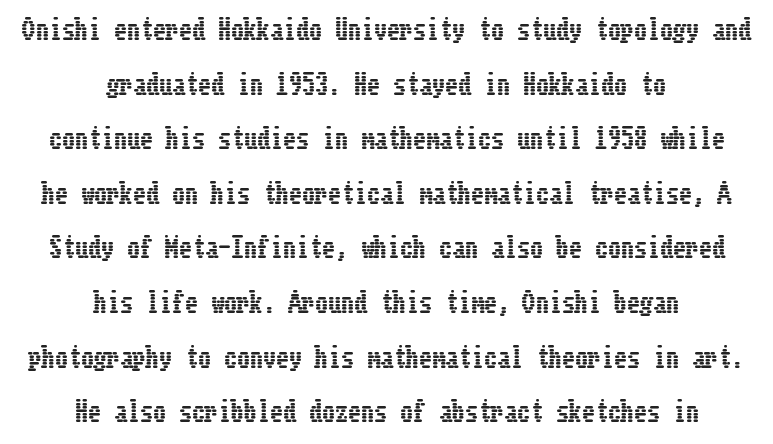
The image shows 26 px text type, upright; set centered, loose line spacing (2.1x), normal letter spacing, not underlined.
